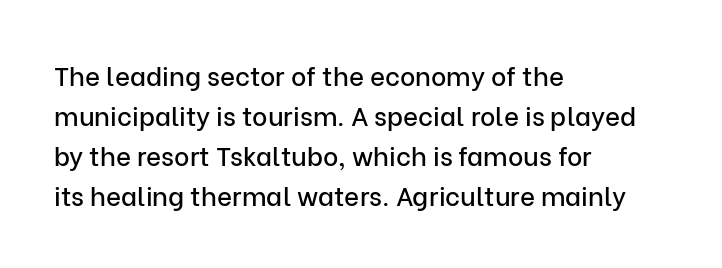
{"italic": "no", "underline": "no", "align": "left", "line_spacing": "normal", "line_spacing_ratio": 1.54, "letter_spacing": "normal", "letter_spacing_em": 0.0, "glyph_px": 26}
